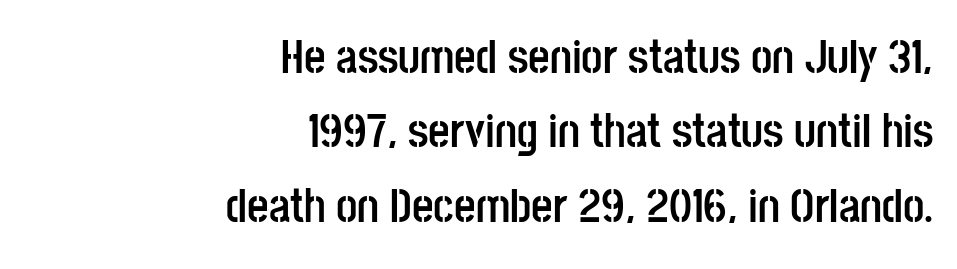
Q: Is the text bold? A: Yes.
Q: Is the text italic (slanted)? A: No, it is upright.
Q: Is the typeface a serif or a sans-serif typeface? A: Sans-serif.
Q: Is the text underlined? A: No.
Q: How is the paragraph aligned? A: Right-aligned.
Q: Is the spacing between letters normal or unusually wide? A: Normal.
Q: Is the spacing between lines tight, normal or loose? A: Normal.
Q: Width (condensed, normal, or wide)? A: Condensed.
Q: Stroke contrast? A: Low.
Q: x-height? A: Large.
Q: Monospaced? A: No.
